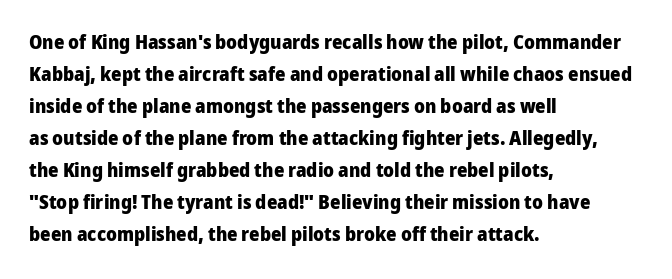
The passage shown is emphatically bold. Clear beneath every line of the passage. Characters remain perfectly vertical along every line. These lines sit exactly where default settings would place them. The horizontal fit of the characters is conventional and even. Each line starts at the same left margin while the right side varies.
